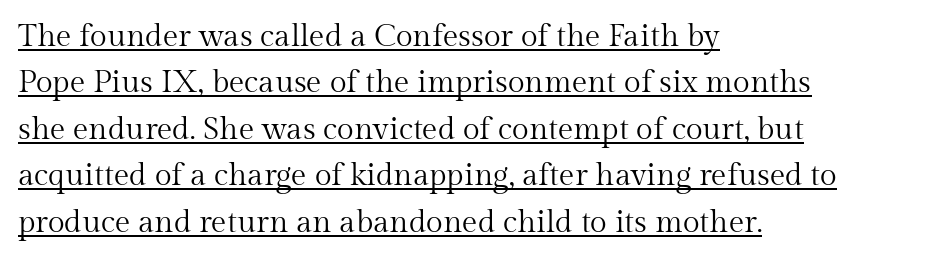
Do the letters lean? They stand straight. The typeface chosen for these lines features serifs. Leading: standard. These glyphs show unthickened strokes, regular width or finer. The line texture is even and compact thanks to regular tracking. The lines in this sample share a left origin and differ only in where they stop.
